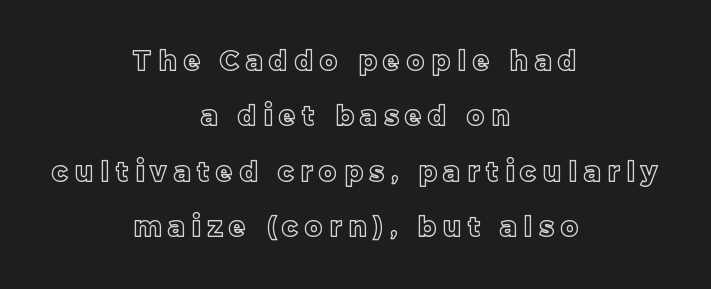
{"italic": "no", "underline": "no", "align": "center", "line_spacing": "loose", "line_spacing_ratio": 2.05, "letter_spacing": "wide", "letter_spacing_em": 0.26, "glyph_px": 27}
